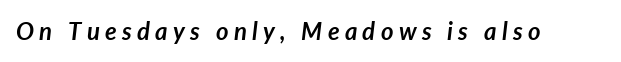
The letters are spread apart with noticeably loose tracking. The typesetting leans heavy: a genuine bold. Italic? Definitely — the glyphs are oblique. Decoration check: the copy has no underline.
